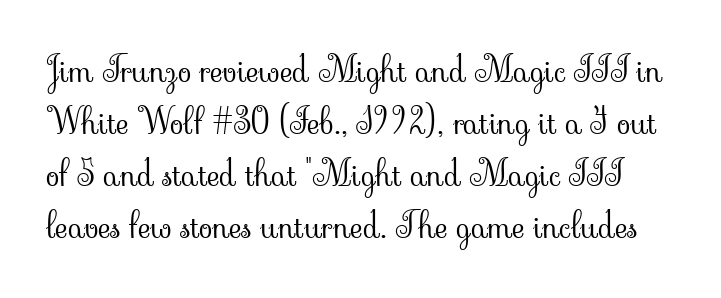
{"serif": "yes", "italic": "no", "bold": "no", "weight": "light", "width": "normal", "stroke_contrast": "low", "x_height": "small", "monospaced": "no", "underline": "no", "line_spacing": "normal", "line_spacing_ratio": 1.49, "letter_spacing": "normal", "letter_spacing_em": 0.0, "glyph_px": 35}
